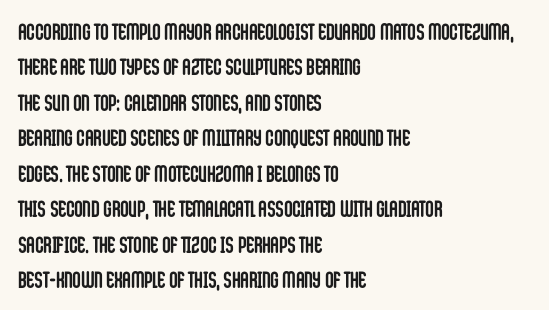
The image shows 23 px bold type, upright; set left-aligned, normal line spacing (1.54x), normal letter spacing, not underlined.
